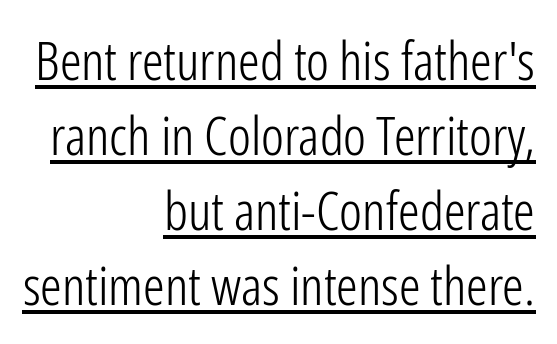
Q: Is the text bold? A: No.
Q: Is the text italic (slanted)? A: No, it is upright.
Q: Is the typeface a serif or a sans-serif typeface? A: Sans-serif.
Q: Is the text underlined? A: Yes.
Q: How is the paragraph aligned? A: Right-aligned.
Q: Is the spacing between letters normal or unusually wide? A: Normal.
Q: Is the spacing between lines tight, normal or loose? A: Normal.
Q: Width (condensed, normal, or wide)? A: Condensed.
Q: Stroke contrast? A: Low.
Q: x-height? A: Medium.
Q: Monospaced? A: No.
